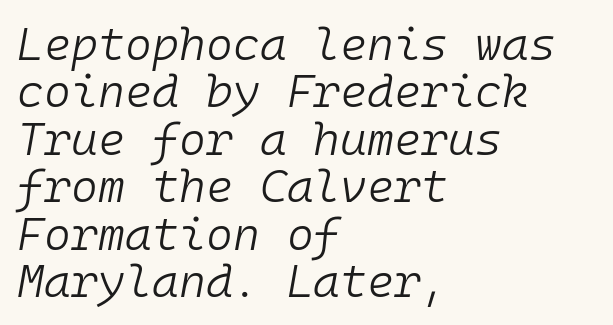
{"italic": "yes", "lean": "right", "slant_degrees": 10, "bold": "no", "weight": "light", "width": "normal", "stroke_contrast": "low", "x_height": "medium", "monospaced": "yes", "underline": "no", "align": "left", "line_spacing": "tight", "line_spacing_ratio": 1.03, "letter_spacing": "normal", "letter_spacing_em": 0.0, "glyph_px": 46}
